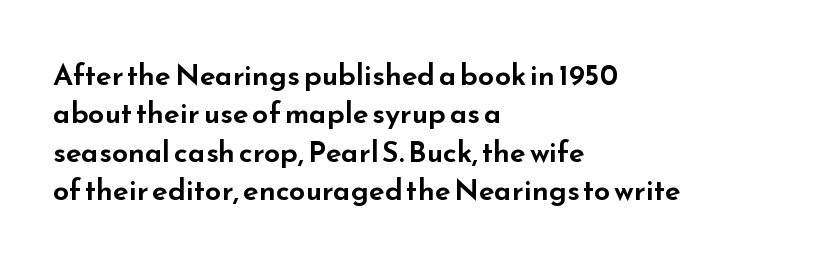
The image shows 29 px wide sans-serif type, upright; set left-aligned, normal line spacing (1.32x), normal letter spacing, not underlined; low stroke contrast and a small x-height.
